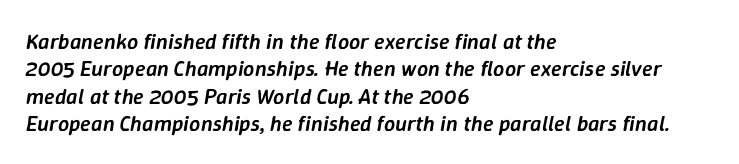
The image shows 22 px text type, italic (leaning right); set left-aligned, line spacing 1.24x, normal letter spacing, not underlined.
